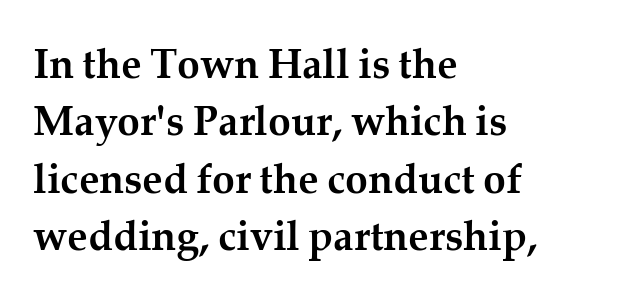
The image shows 41 px semibold serif type, upright; set left-aligned, normal line spacing (1.4x), normal letter spacing, not underlined; medium stroke contrast and a medium x-height.
